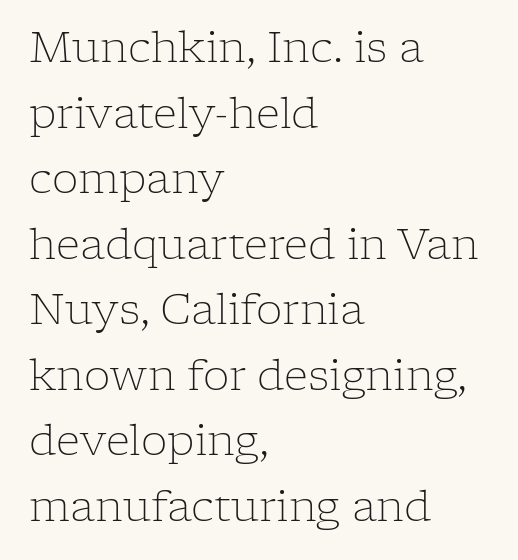
{"serif": "yes", "italic": "no", "bold": "no", "weight": "light", "width": "normal", "stroke_contrast": "low", "x_height": "medium", "monospaced": "no", "underline": "no", "align": "left", "line_spacing": "normal", "line_spacing_ratio": 1.56, "letter_spacing": "normal", "letter_spacing_em": 0.0, "glyph_px": 42}
